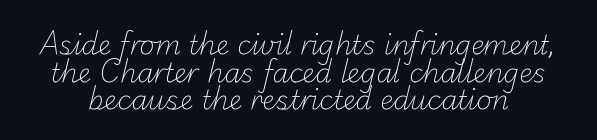
The image shows 26 px text type; set tight line spacing (1.06x), normal letter spacing, not underlined.
